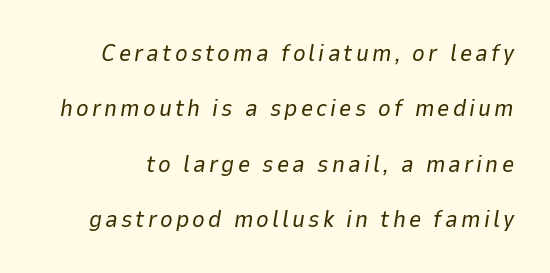
Q: Is the text bold? A: No.
Q: Is the text italic (slanted)? A: Yes, it leans right by about 9 degrees.
Q: Is the text underlined? A: No.
Q: Is the spacing between lines tight, normal or loose? A: Loose.
